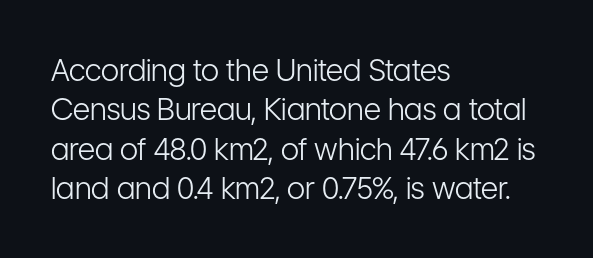
The image shows 30 px light, condensed sans-serif type, upright; set left-aligned, normal line spacing (1.31x), normal letter spacing, not underlined; low stroke contrast and a medium x-height.
